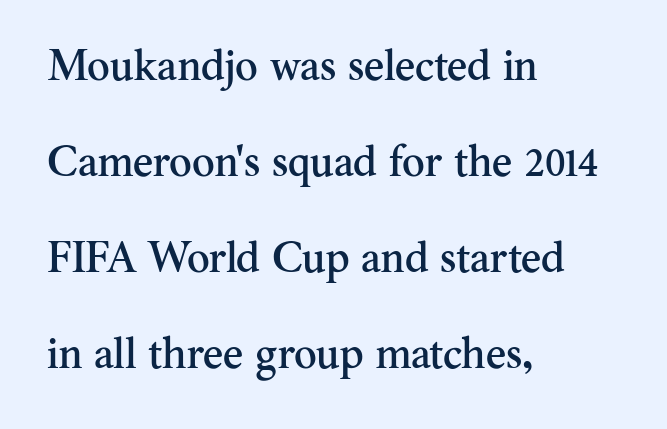
The image shows 43 px serif type, upright; set left-aligned, loose line spacing (2.23x), normal letter spacing, not underlined; medium stroke contrast and a small x-height.
